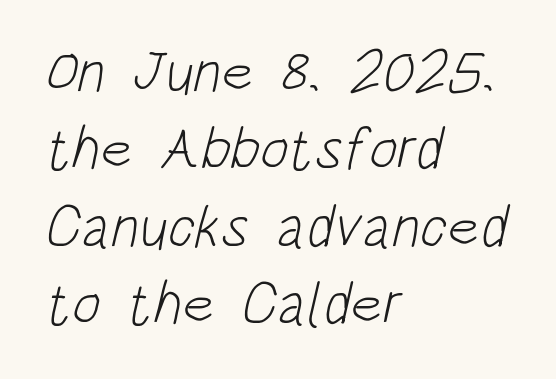
How would I describe the line gaps? Plain and ordinary. The rendering uses natural spacing where letterforms have individual widths. There is no visible air inserted between adjacent glyphs. Is this a sans? Yes — the strokes have no serifs.
